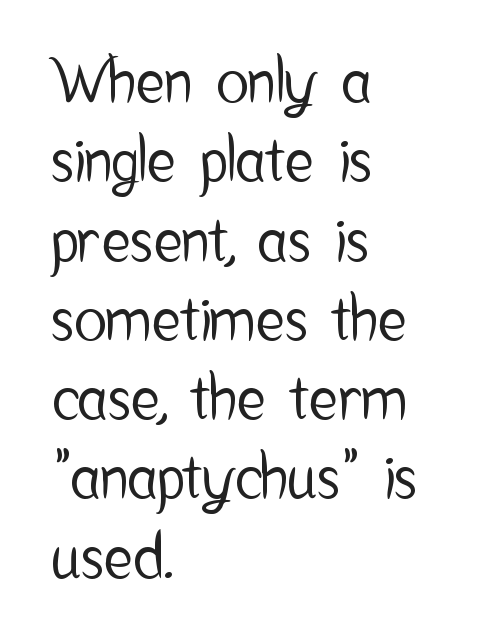
These lines are composed in type without serifs. How would I describe the line gaps? Plain and ordinary. Leftover space on each line is placed entirely after the last word. Tracking value appears to be zero — textbook default spacing. The strip under each line holds only bare page. Every stem runs plumb, perpendicular to the baseline.
